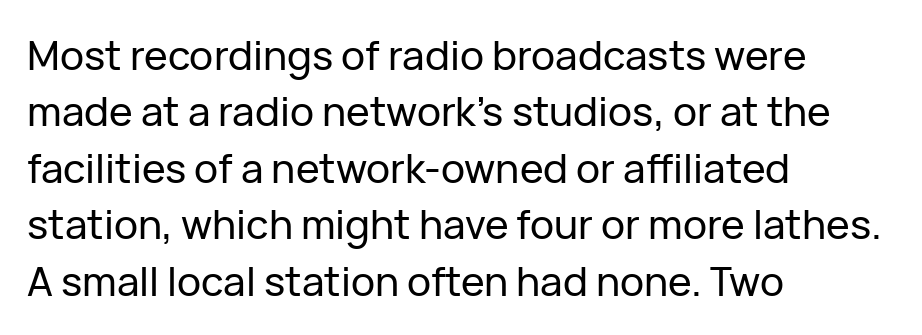
Q: Is the text italic (slanted)? A: No, it is upright.
Q: Is the typeface a serif or a sans-serif typeface? A: Sans-serif.
Q: Is the text underlined? A: No.
Q: How is the paragraph aligned? A: Left-aligned.
Q: Is the spacing between letters normal or unusually wide? A: Normal.
Q: Is the spacing between lines tight, normal or loose? A: Normal.
Q: Width (condensed, normal, or wide)? A: Normal.
Q: Stroke contrast? A: Low.
Q: x-height? A: Medium.
Q: Monospaced? A: No.
